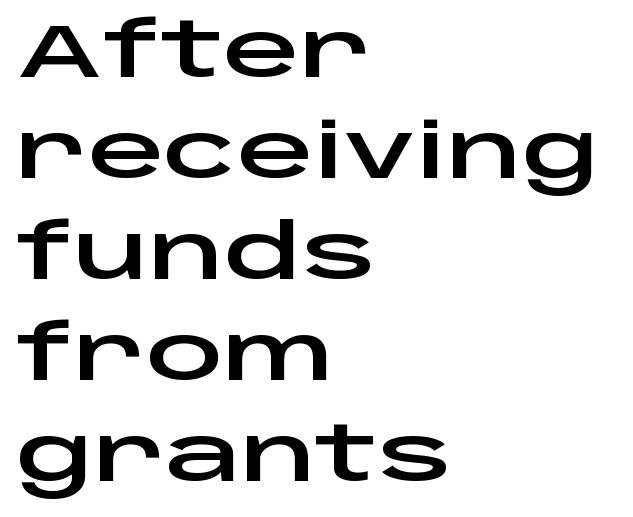
{"serif": "no", "italic": "no", "width": "wide", "stroke_contrast": "low", "x_height": "large", "monospaced": "no", "underline": "no", "align": "left", "line_spacing": "normal", "line_spacing_ratio": 1.33, "letter_spacing": "normal", "letter_spacing_em": 0.0, "glyph_px": 76}
